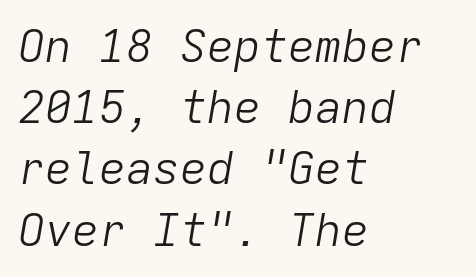
Q: Is the text bold? A: No.
Q: Is the text italic (slanted)? A: Yes, it leans right by about 9 degrees.
Q: Is the text underlined? A: No.
Q: How is the paragraph aligned? A: Left-aligned.
Q: Is the spacing between letters normal or unusually wide? A: Normal.
Q: Is the spacing between lines tight, normal or loose? A: Normal.
Q: Width (condensed, normal, or wide)? A: Normal.
Q: Stroke contrast? A: Low.
Q: x-height? A: Medium.
Q: Monospaced? A: Yes.
